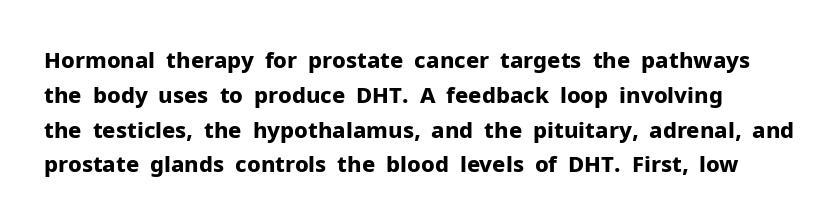
The image shows 22 px bold type, upright; set normal line spacing (1.58x), normal letter spacing, not underlined.
